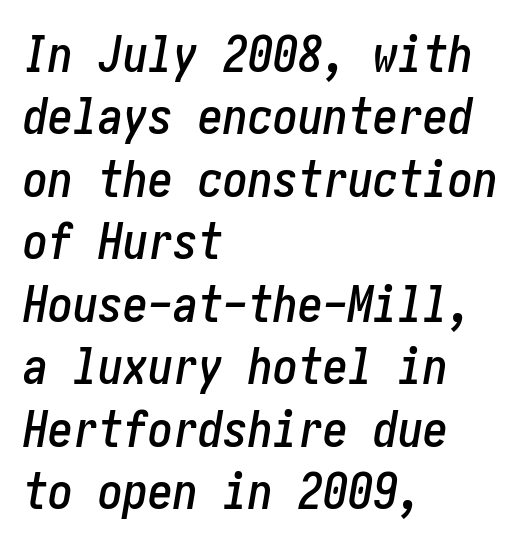
Q: Is the text italic (slanted)? A: Yes, it leans right by about 10 degrees.
Q: Is the text underlined? A: No.
Q: How is the paragraph aligned? A: Left-aligned.
Q: Is the spacing between letters normal or unusually wide? A: Normal.
Q: Is the spacing between lines tight, normal or loose? A: Normal.
Q: Width (condensed, normal, or wide)? A: Condensed.
Q: Stroke contrast? A: Low.
Q: x-height? A: Medium.
